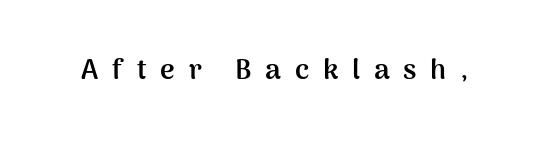
Q: Is the text bold? A: Yes.
Q: Is the text italic (slanted)? A: No, it is upright.
Q: Is the typeface a serif or a sans-serif typeface? A: Sans-serif.
Q: Is the text underlined? A: No.
Q: Is the spacing between letters normal or unusually wide? A: Unusually wide.
Q: Width (condensed, normal, or wide)? A: Normal.
Q: Stroke contrast? A: Medium.
Q: x-height? A: Medium.
Q: Monospaced? A: No.
